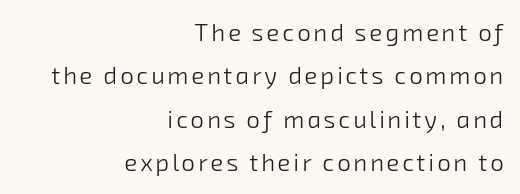
Q: Is the text bold? A: No.
Q: Is the text underlined? A: No.
Q: How is the paragraph aligned? A: Right-aligned.
